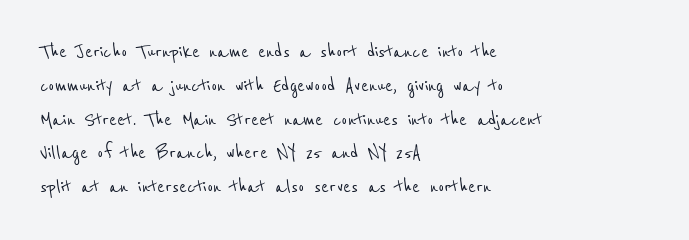
Q: Is the text underlined? A: No.
Q: How is the paragraph aligned? A: Left-aligned.
Q: Is the spacing between letters normal or unusually wide? A: Normal.
Q: Is the spacing between lines tight, normal or loose? A: Normal.
